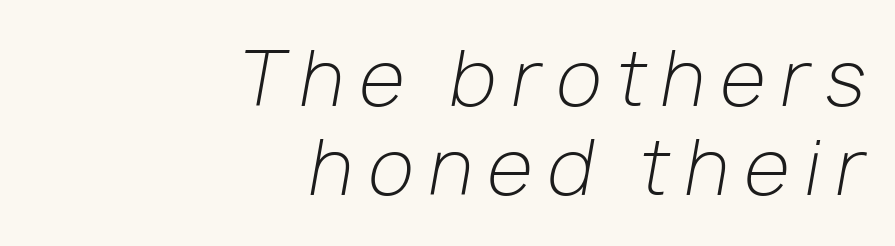
This rendering uses right alignment, leaving the left contour irregular. Do the characters align in a grid? No, the font is proportional. Descender tails drop into unmarked territory. Characters are canted at an angle relative to the baseline's perpendicular.
